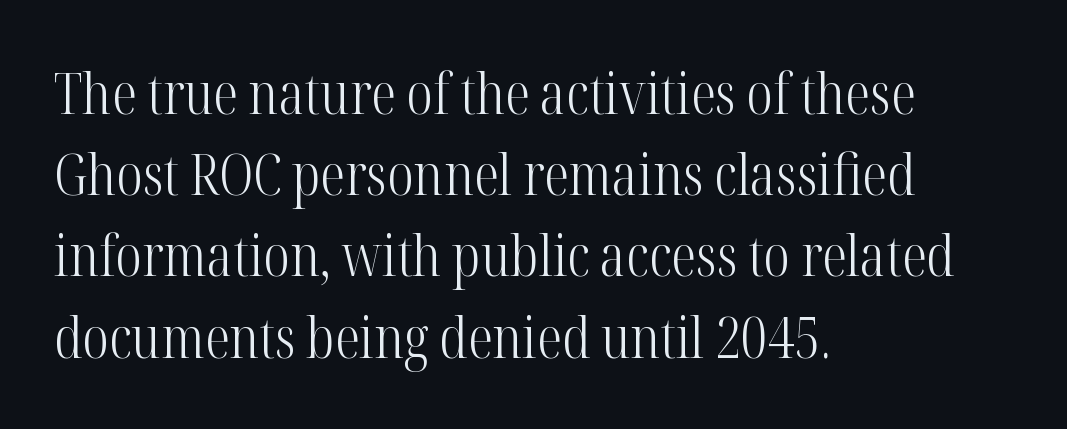
No italicization has been applied; the sample stays upright. The text block is weighted toward the left margin, trailing off unevenly rightward. Here the designer chose a conventional face with non-uniform glyph widths. Typographically, this falls in the serif category. Horizontal bands of white between lines are of average thickness.
